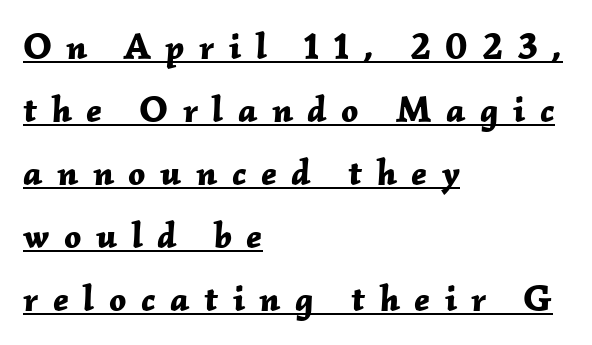
{"italic": "yes", "lean": "right", "slant_degrees": 2, "bold": "yes", "weight": "bold", "width": "normal", "stroke_contrast": "low", "x_height": "medium", "monospaced": "no", "underline": "yes", "align": "left", "line_spacing": "normal", "line_spacing_ratio": 1.7, "letter_spacing": "wide", "letter_spacing_em": 0.39, "glyph_px": 37}
